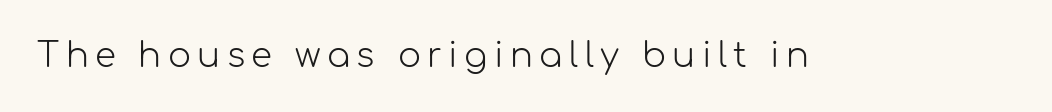
{"serif": "no", "italic": "no", "bold": "no", "weight": "light", "width": "normal", "stroke_contrast": "low", "x_height": "medium", "monospaced": "no", "underline": "no", "glyph_px": 34}
